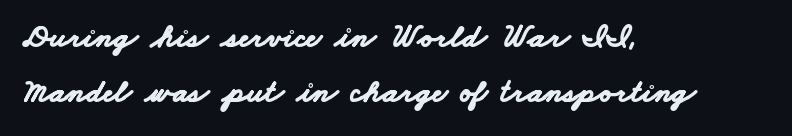
{"serif": "no", "bold": "yes", "weight": "bold", "width": "wide", "stroke_contrast": "low", "x_height": "small", "monospaced": "no", "underline": "no", "align": "left", "line_spacing": "normal", "line_spacing_ratio": 1.67, "letter_spacing": "normal", "letter_spacing_em": 0.0, "glyph_px": 33}
